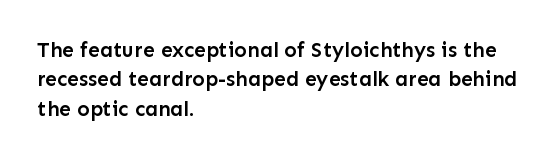
{"italic": "no", "bold": "semi", "underline": "no", "align": "left", "line_spacing": "normal", "line_spacing_ratio": 1.4, "letter_spacing": "normal", "letter_spacing_em": 0.0, "glyph_px": 21}
